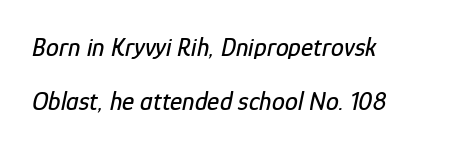
The image shows 26 px text type, italic (leaning right); set left-aligned, loose line spacing (2.08x), normal letter spacing, not underlined.
